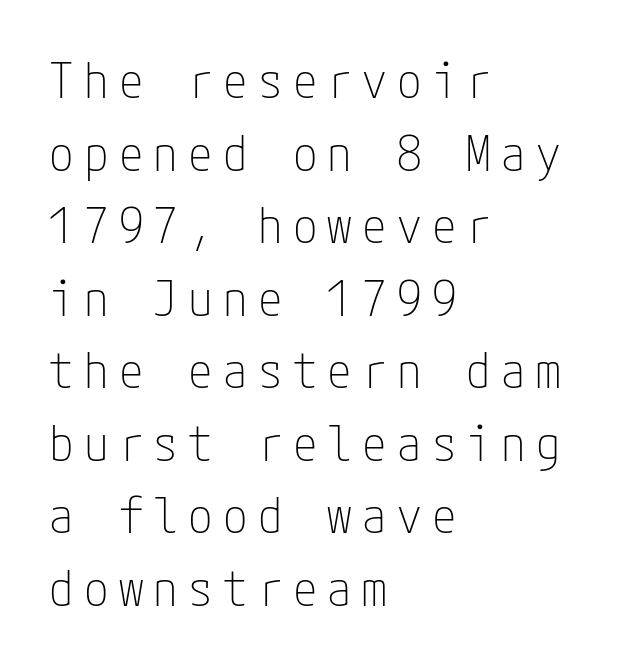
{"serif": "no", "italic": "no", "bold": "no", "weight": "thin", "width": "condensed", "stroke_contrast": "low", "x_height": "medium", "underline": "no", "align": "left", "line_spacing": "normal", "line_spacing_ratio": 1.48, "letter_spacing": "wide", "letter_spacing_em": 0.21, "glyph_px": 49}
